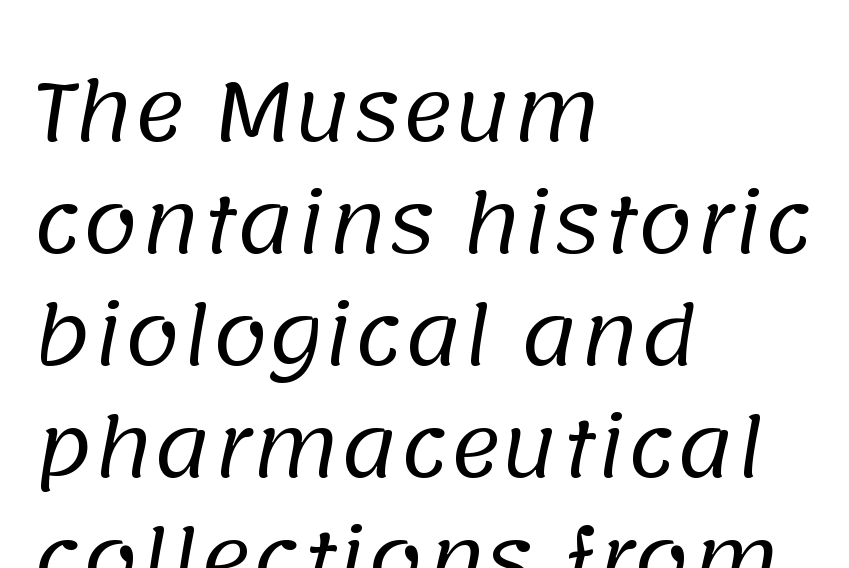
What kind of face is this? One without serifs — a sans. The area under the type is left untouched. These lines keep a tight, regular rhythm from letter to letter. Alignment: flush left. Stems here are at most as thick as an everyday book face. Vertical spacing — default.
